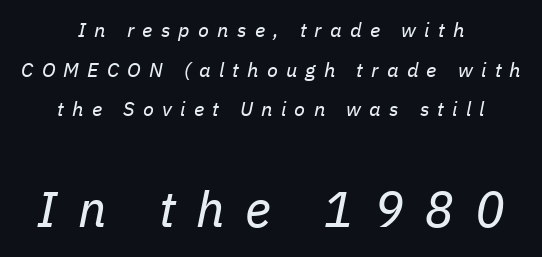
The image shows 50 px regular-weight type, italic (leaning right); set centered, loose line spacing (1.98x), unusually wide letter spacing (+0.41 em), not underlined; the second (bottom) block is 2.5x larger; low stroke contrast and a medium x-height.
